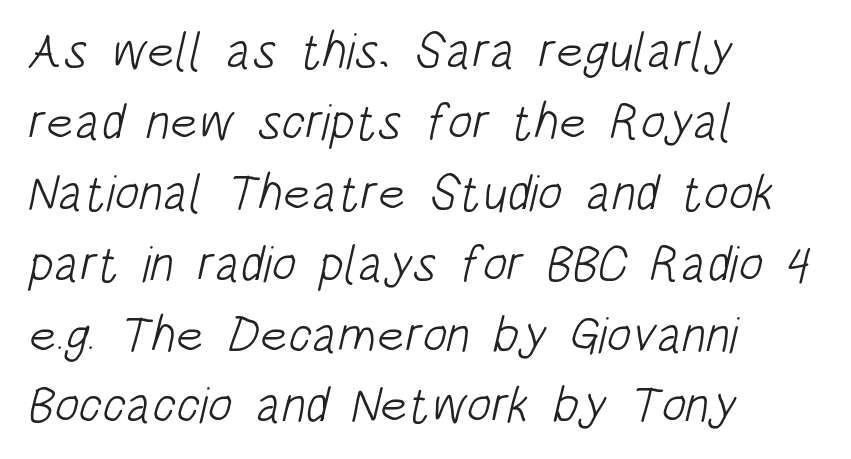
The image shows 51 px light, condensed sans-serif type; set left-aligned, normal line spacing (1.39x), normal letter spacing, not underlined; low stroke contrast and a large x-height.
